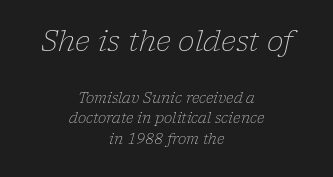
The text was rendered using a seriffed face with decorative stroke endings. Caption: upper text group enlarged, lower text group reduced. This sample keeps an unexceptional amount of space between lines. A clean baseline with only descenders dipping below it.
